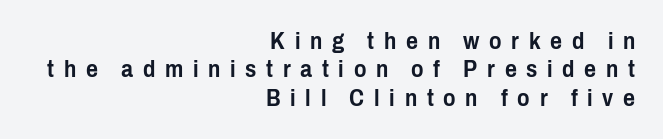
Display-style spreading of the glyphs; the letterfit is very open. Ordinary non-slanted type is in use. Any mark beneath the type? The region is blank. The text block is weighted toward the right margin, trailing off unevenly leftward.
